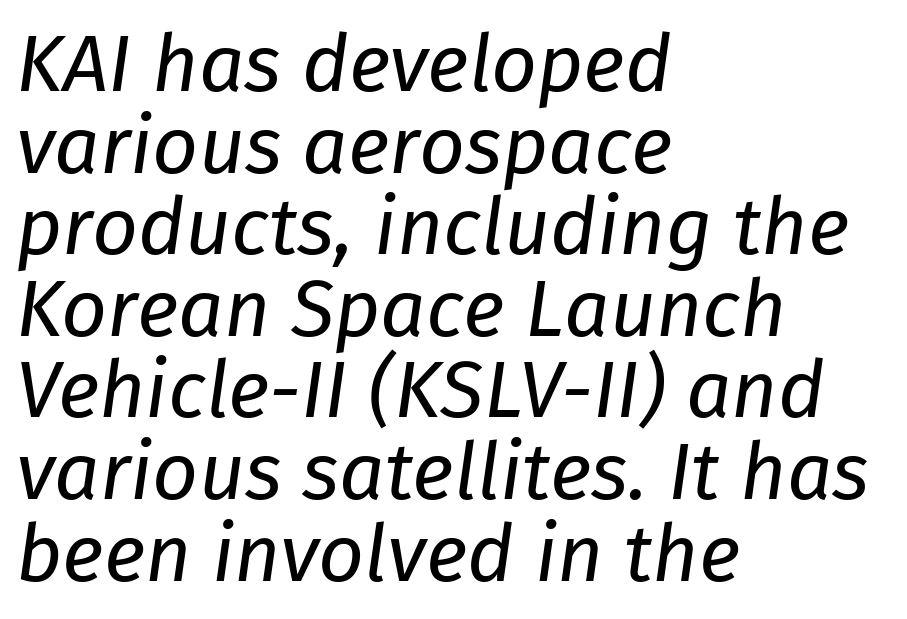
{"italic": "yes", "lean": "right", "slant_degrees": 8, "bold": "no", "weight": "regular", "width": "normal", "stroke_contrast": "low", "x_height": "medium", "monospaced": "no", "underline": "no", "align": "left", "line_spacing": "tight", "line_spacing_ratio": 1.02, "letter_spacing": "normal", "letter_spacing_em": 0.0, "glyph_px": 80}
